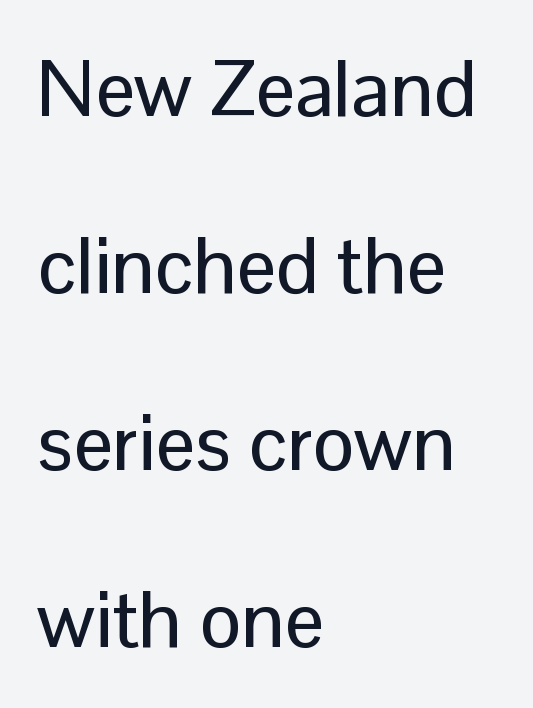
The image shows 79 px sans-serif type, upright; set left-aligned, loose line spacing (2.24x), normal letter spacing, not underlined; low stroke contrast and a medium x-height.
